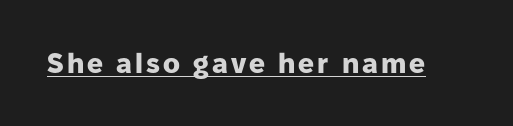
The image shows 28 px heavy sans-serif type, upright; set underlined; low stroke contrast and a medium x-height.
